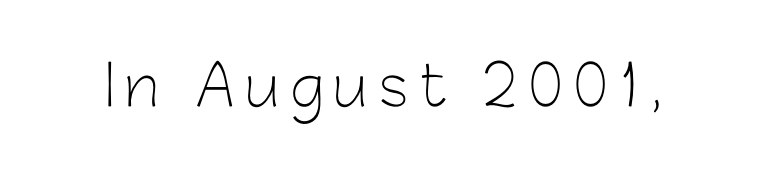
Q: Is the text bold? A: No.
Q: Is the text italic (slanted)? A: No, it is upright.
Q: Is the typeface a serif or a sans-serif typeface? A: Sans-serif.
Q: Is the text underlined? A: No.
Q: Is the spacing between letters normal or unusually wide? A: Unusually wide.
Q: Width (condensed, normal, or wide)? A: Normal.
Q: Stroke contrast? A: Low.
Q: x-height? A: Medium.
Q: Monospaced? A: No.
